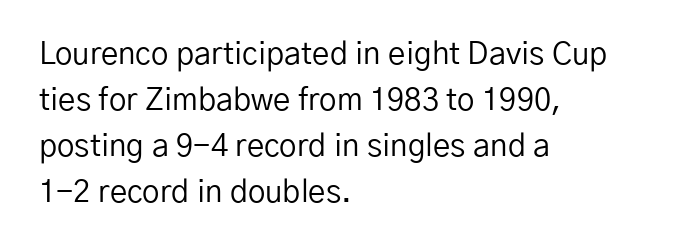
The image shows 31 px regular-weight sans-serif type, upright; set left-aligned, normal line spacing (1.48x), normal letter spacing, not underlined; low stroke contrast and a medium x-height.
